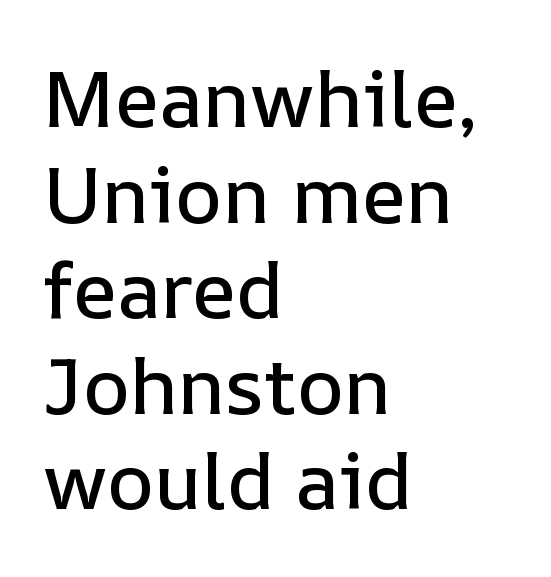
{"italic": "no", "width": "normal", "stroke_contrast": "low", "x_height": "medium", "monospaced": "no", "underline": "no", "align": "left", "line_spacing_ratio": 1.21, "letter_spacing": "normal", "letter_spacing_em": 0.0, "glyph_px": 79}
